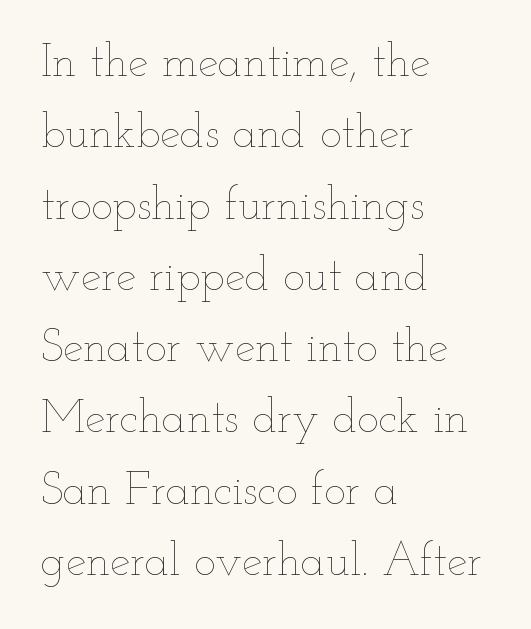
The face used here is rendered with its standard letterfit. One glance says typical: line gaps are just what's usual. Posture: upright roman. Is this a heavy cut? Hardly; it is regular or lighter.
